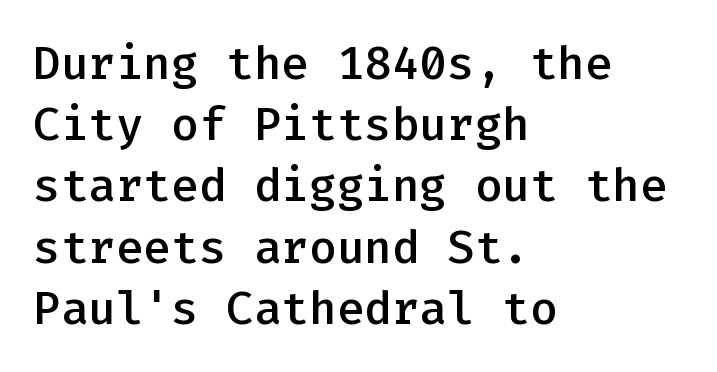
Q: Is the text bold? A: Semi-bold.
Q: Is the text italic (slanted)? A: No, it is upright.
Q: Is the typeface a serif or a sans-serif typeface? A: Sans-serif.
Q: Is the text underlined? A: No.
Q: How is the paragraph aligned? A: Left-aligned.
Q: Is the spacing between letters normal or unusually wide? A: Normal.
Q: Is the spacing between lines tight, normal or loose? A: Normal.
Q: Width (condensed, normal, or wide)? A: Normal.
Q: Stroke contrast? A: Low.
Q: x-height? A: Medium.
Q: Monospaced? A: Yes.
